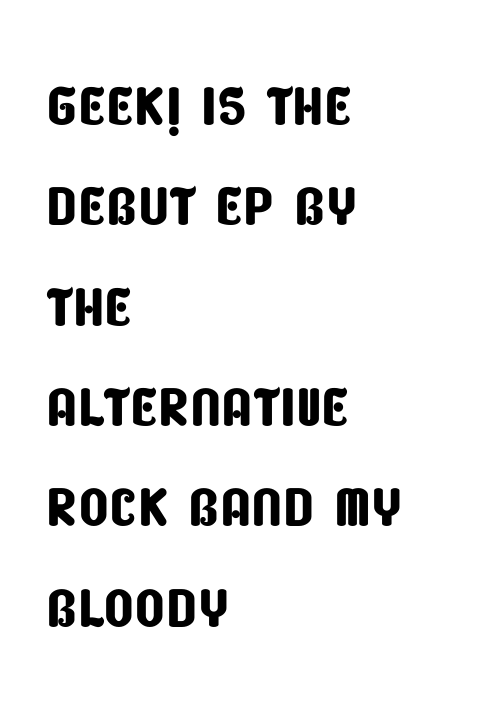
{"serif": "no", "width": "condensed", "stroke_contrast": "low", "x_height": "large", "monospaced": "no", "underline": "no", "align": "left", "line_spacing": "normal", "line_spacing_ratio": 1.27, "letter_spacing": "normal", "letter_spacing_em": 0.0, "glyph_px": 79}
